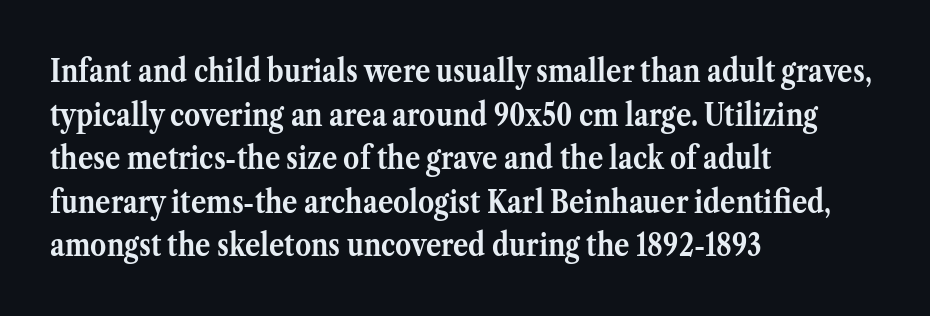
Q: Is the text bold? A: Yes.
Q: Is the text italic (slanted)? A: No, it is upright.
Q: Is the typeface a serif or a sans-serif typeface? A: Serif.
Q: Is the text underlined? A: No.
Q: How is the paragraph aligned? A: Left-aligned.
Q: Is the spacing between letters normal or unusually wide? A: Normal.
Q: Is the spacing between lines tight, normal or loose? A: Normal.
Q: Width (condensed, normal, or wide)? A: Normal.
Q: Stroke contrast? A: Medium.
Q: x-height? A: Medium.
Q: Monospaced? A: No.
